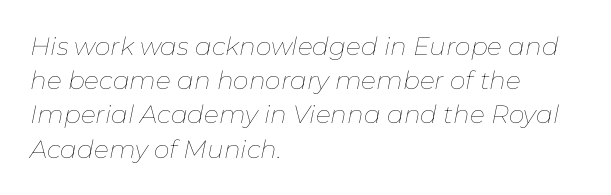
{"italic": "yes", "lean": "right", "slant_degrees": 11, "bold": "no", "underline": "no", "align": "left", "line_spacing": "normal", "line_spacing_ratio": 1.37, "letter_spacing": "normal", "letter_spacing_em": 0.0, "glyph_px": 25}
